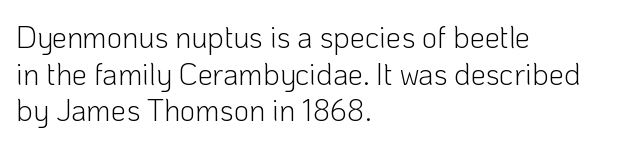
The image shows 30 px light sans-serif type, upright; set left-aligned, line spacing 1.22x, normal letter spacing, not underlined; low stroke contrast and a medium x-height.
